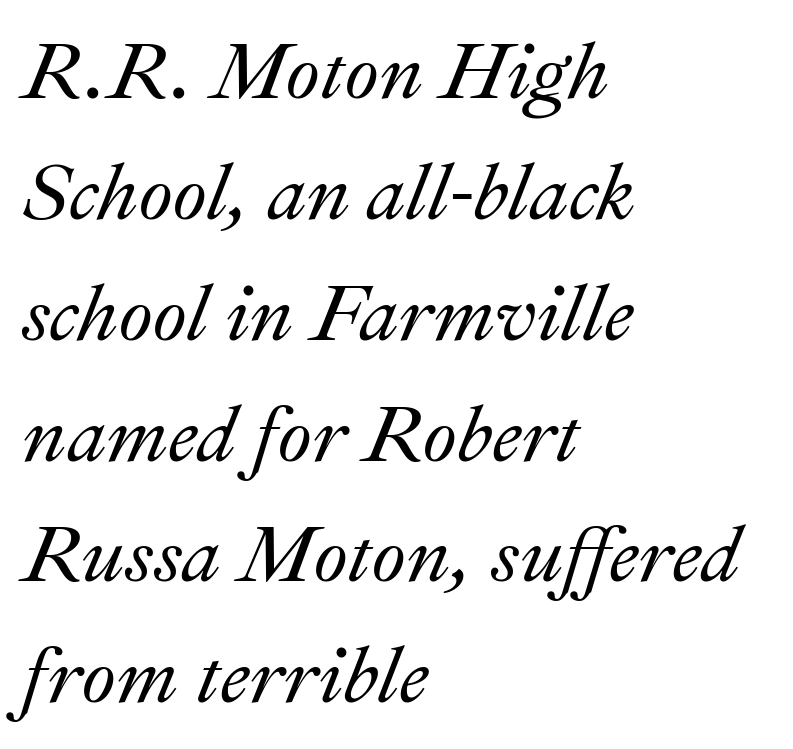
{"italic": "yes", "lean": "right", "slant_degrees": 22, "width": "normal", "stroke_contrast": "medium", "x_height": "small", "monospaced": "no", "underline": "no", "align": "left", "line_spacing": "normal", "line_spacing_ratio": 1.53, "letter_spacing": "normal", "letter_spacing_em": 0.0, "glyph_px": 79}
